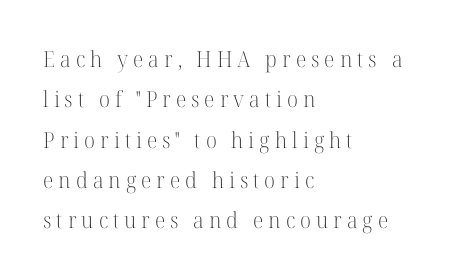
Q: Is the text bold? A: No.
Q: Is the text italic (slanted)? A: No, it is upright.
Q: Is the text underlined? A: No.
Q: How is the paragraph aligned? A: Left-aligned.
Q: Is the spacing between letters normal or unusually wide? A: Unusually wide.
